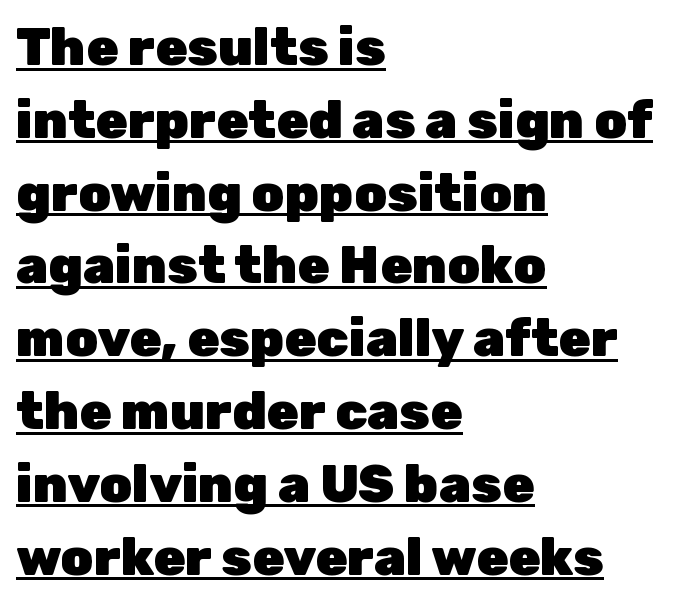
In terms of leading, this rendering sits right in the middle. The lines are quadded left. This sample has the flowing, uneven cadence of proportional lettering. In terms of letterform style, serifs are entirely absent.
